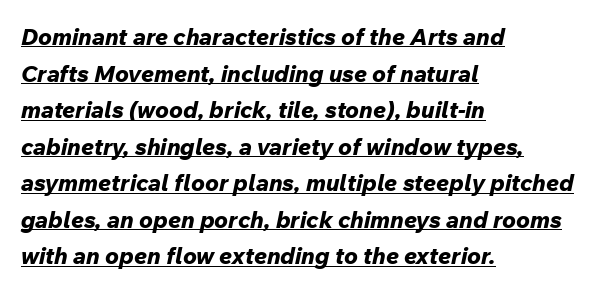
Q: Is the text bold? A: Yes.
Q: Is the text italic (slanted)? A: Yes, it leans right by about 12 degrees.
Q: Is the text underlined? A: Yes.
Q: How is the paragraph aligned? A: Left-aligned.
Q: Is the spacing between letters normal or unusually wide? A: Normal.
Q: Is the spacing between lines tight, normal or loose? A: Normal.
